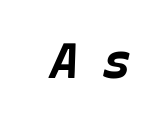
The image shows 48 px bold type, italic (leaning right); set unusually wide letter spacing (+0.46 em), not underlined; low stroke contrast and a large x-height.
